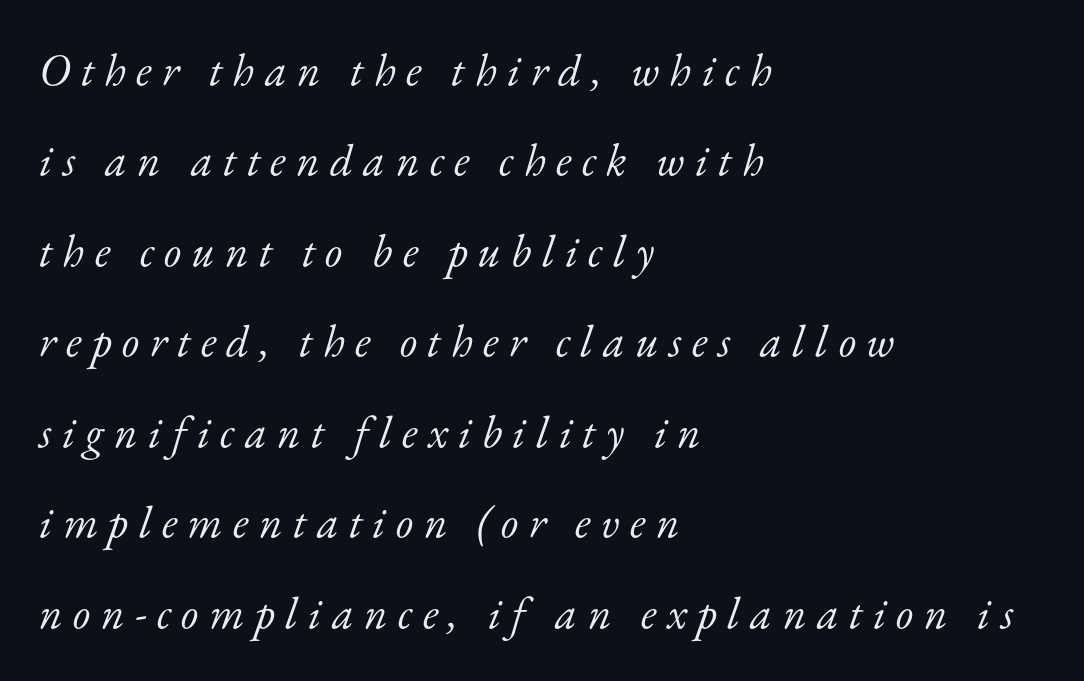
Q: Is the text bold? A: No.
Q: Is the text italic (slanted)? A: Yes, it leans right by about 17 degrees.
Q: Is the typeface a serif or a sans-serif typeface? A: Serif.
Q: Is the text underlined? A: No.
Q: How is the paragraph aligned? A: Left-aligned.
Q: Is the spacing between letters normal or unusually wide? A: Unusually wide.
Q: Is the spacing between lines tight, normal or loose? A: Loose.
Q: Width (condensed, normal, or wide)? A: Normal.
Q: Stroke contrast? A: Low.
Q: x-height? A: Small.
Q: Monospaced? A: No.
